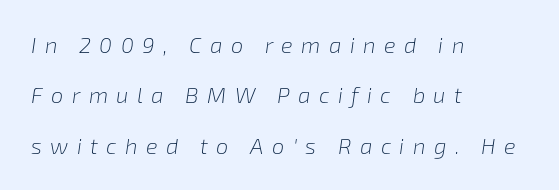
{"italic": "yes", "lean": "right", "slant_degrees": 8, "bold": "no", "underline": "no", "align": "left", "line_spacing": "loose", "line_spacing_ratio": 2.29, "letter_spacing": "wide", "letter_spacing_em": 0.38, "glyph_px": 22}
